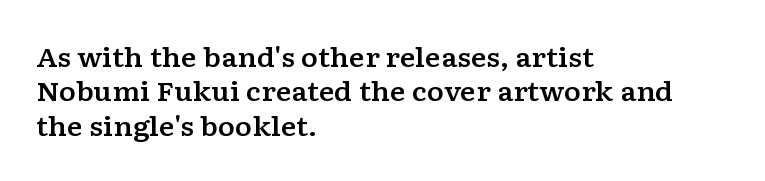
Q: Is the text italic (slanted)? A: No, it is upright.
Q: Is the text underlined? A: No.
Q: How is the paragraph aligned? A: Left-aligned.
Q: Is the spacing between letters normal or unusually wide? A: Normal.
Q: Is the spacing between lines tight, normal or loose? A: Normal.
